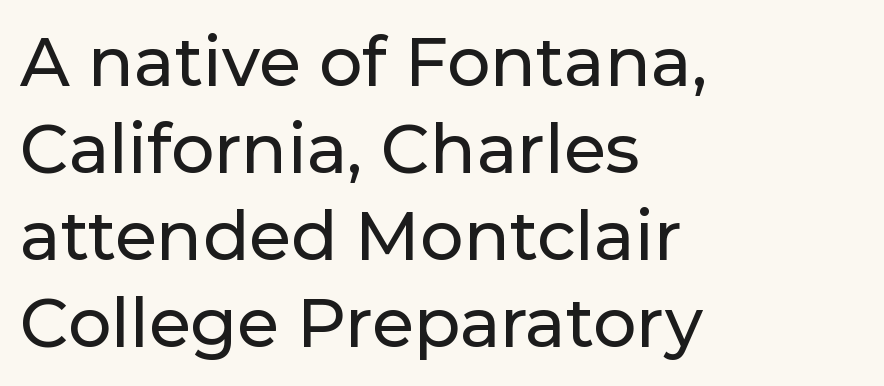
Q: Is the text italic (slanted)? A: No, it is upright.
Q: Is the typeface a serif or a sans-serif typeface? A: Sans-serif.
Q: Is the text underlined? A: No.
Q: How is the paragraph aligned? A: Left-aligned.
Q: Is the spacing between letters normal or unusually wide? A: Normal.
Q: Is the spacing between lines tight, normal or loose? A: Normal.
Q: Width (condensed, normal, or wide)? A: Normal.
Q: Stroke contrast? A: Low.
Q: x-height? A: Medium.
Q: Monospaced? A: No.
